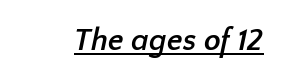
The image shows 31 px semibold sans-serif type; set normal letter spacing, underlined; low stroke contrast and a medium x-height.
